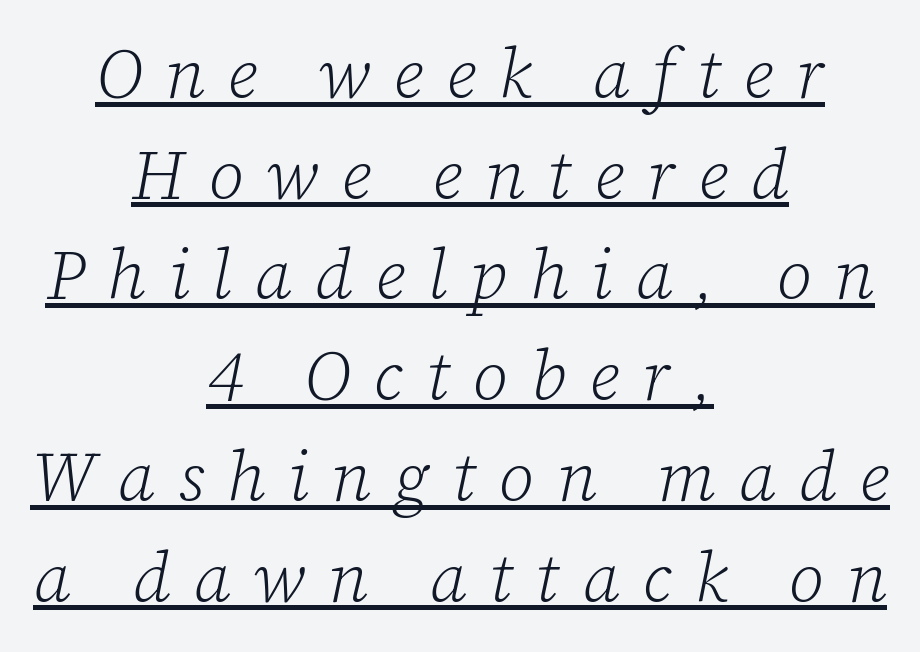
Q: Is the text bold? A: No.
Q: Is the text italic (slanted)? A: Yes, it leans right by about 12 degrees.
Q: Is the typeface a serif or a sans-serif typeface? A: Serif.
Q: Is the text underlined? A: Yes.
Q: How is the paragraph aligned? A: Centered.
Q: Is the spacing between letters normal or unusually wide? A: Unusually wide.
Q: Is the spacing between lines tight, normal or loose? A: Normal.
Q: Width (condensed, normal, or wide)? A: Normal.
Q: Stroke contrast? A: Low.
Q: x-height? A: Medium.
Q: Monospaced? A: No.
